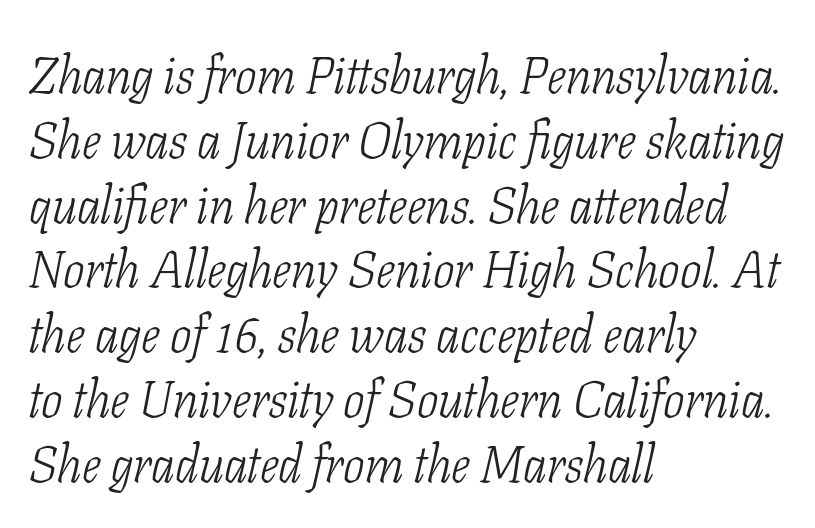
{"serif": "yes", "italic": "yes", "lean": "right", "slant_degrees": 11, "bold": "no", "weight": "light", "width": "condensed", "stroke_contrast": "low", "x_height": "medium", "monospaced": "no", "underline": "no", "align": "left", "line_spacing": "normal", "line_spacing_ratio": 1.27, "letter_spacing": "normal", "letter_spacing_em": 0.0, "glyph_px": 51}
